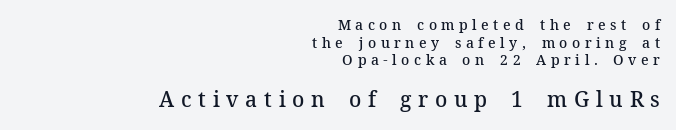
This block has exactly the height ordinary leading produces. Layout note: lines flush right. The more generous point size was reserved for the lower chunk. Typesetter's note: demi weight, one step under bold. Descenders are the only things crossing below the line.
